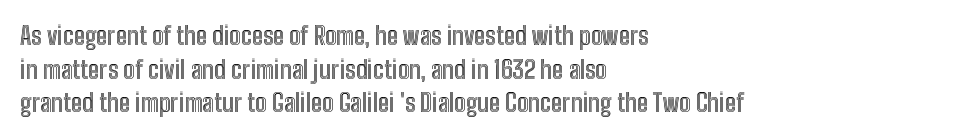
The image shows 25 px text type, upright; set left-aligned, normal line spacing (1.35x), normal letter spacing, not underlined.
